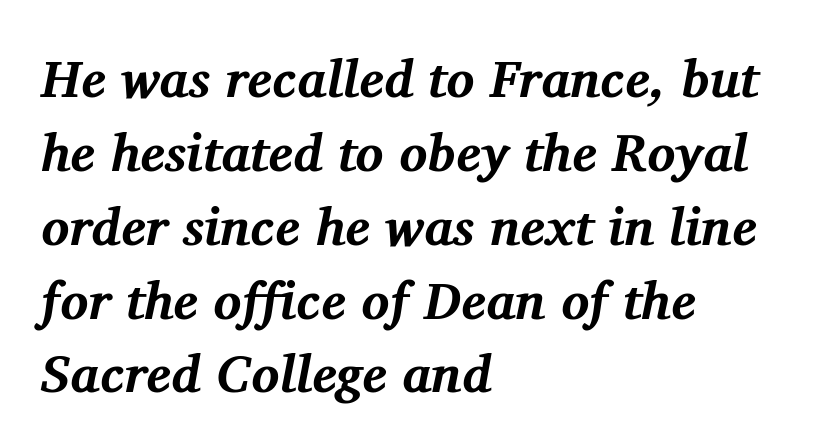
The image shows 52 px bold serif type, italic (leaning right); set left-aligned, normal line spacing (1.42x), normal letter spacing, not underlined; medium stroke contrast and a medium x-height.
